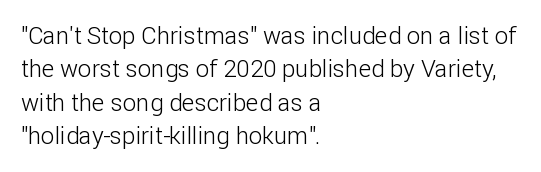
The image shows 24 px text type, upright; set left-aligned, normal line spacing (1.39x), normal letter spacing, not underlined.
